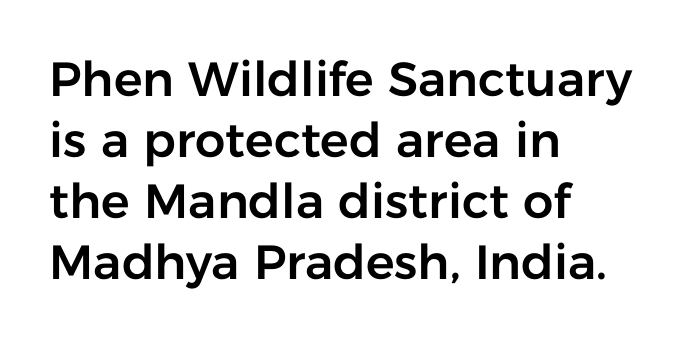
The image shows 48 px sans-serif type, upright; set left-aligned, normal line spacing (1.27x), normal letter spacing, not underlined; low stroke contrast and a medium x-height.
